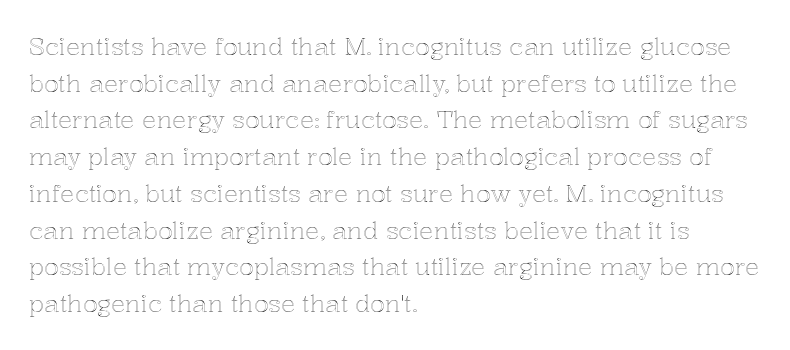
{"italic": "no", "underline": "no", "align": "left", "line_spacing": "normal", "line_spacing_ratio": 1.53, "letter_spacing": "normal", "letter_spacing_em": 0.0, "glyph_px": 24}
